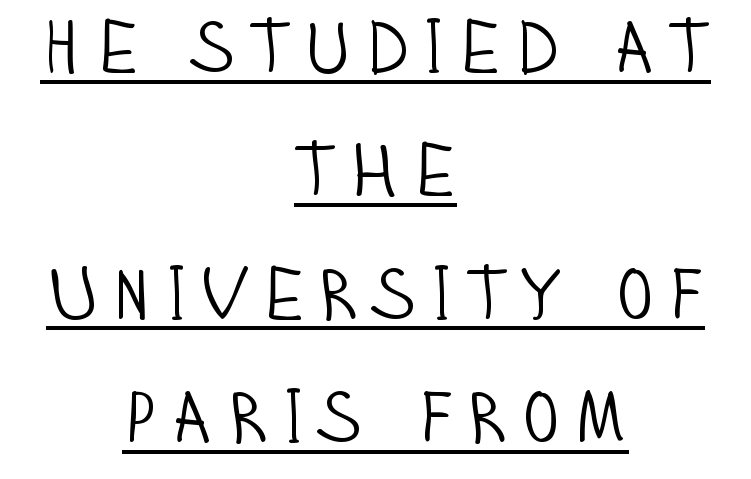
{"serif": "no", "italic": "no", "bold": "no", "weight": "light", "width": "condensed", "stroke_contrast": "low", "x_height": "large", "monospaced": "no", "underline": "yes", "align": "center", "line_spacing": "normal", "line_spacing_ratio": 1.69, "glyph_px": 73}
